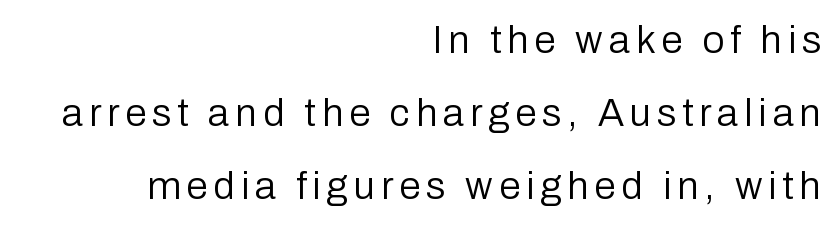
{"serif": "no", "italic": "no", "bold": "no", "weight": "regular", "width": "normal", "stroke_contrast": "low", "x_height": "medium", "monospaced": "no", "underline": "no", "align": "right", "line_spacing_ratio": 1.87, "glyph_px": 39}
